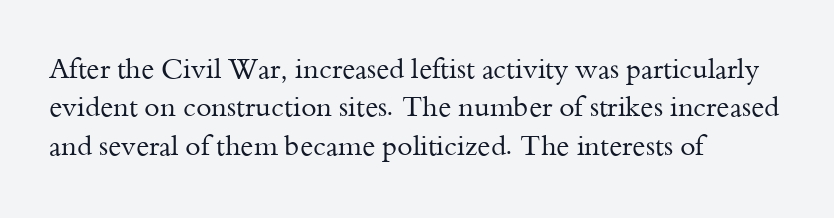
{"serif": "yes", "italic": "no", "bold": "no", "weight": "regular", "width": "normal", "stroke_contrast": "medium", "x_height": "small", "monospaced": "no", "underline": "no", "align": "left", "line_spacing": "normal", "line_spacing_ratio": 1.37, "letter_spacing": "normal", "letter_spacing_em": 0.0, "glyph_px": 28}
